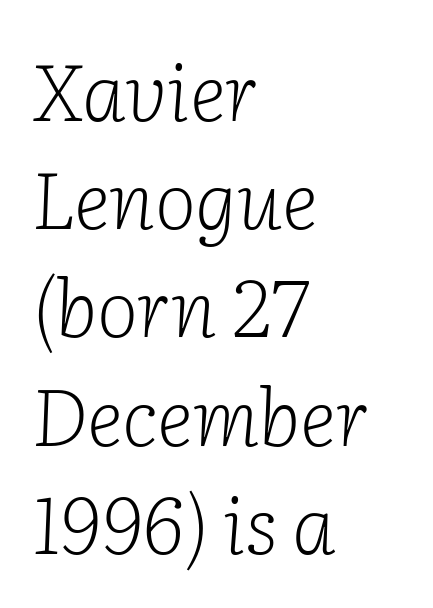
{"serif": "yes", "italic": "yes", "lean": "right", "slant_degrees": 2, "bold": "no", "weight": "light", "width": "normal", "stroke_contrast": "low", "x_height": "medium", "monospaced": "no", "underline": "no", "align": "left", "line_spacing": "normal", "line_spacing_ratio": 1.37, "letter_spacing": "normal", "letter_spacing_em": 0.0, "glyph_px": 79}
